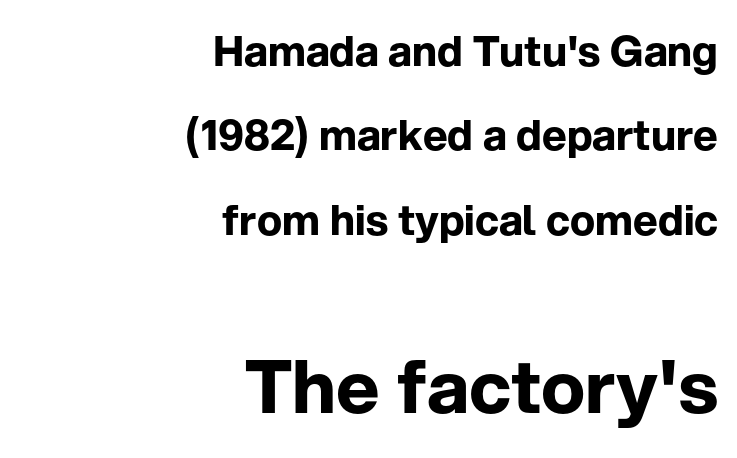
Q: Is the text bold? A: Yes.
Q: Is the text italic (slanted)? A: No, it is upright.
Q: Is the typeface a serif or a sans-serif typeface? A: Sans-serif.
Q: Is the text underlined? A: No.
Q: How is the paragraph aligned? A: Right-aligned.
Q: Is the spacing between letters normal or unusually wide? A: Normal.
Q: Is the spacing between lines tight, normal or loose? A: Loose.
Q: Which block of text is set in a larger size, the first (top) or the second (bottom)? A: The second (bottom) one.
Q: Width (condensed, normal, or wide)? A: Normal.
Q: Stroke contrast? A: Low.
Q: x-height? A: Medium.
Q: Monospaced? A: No.
